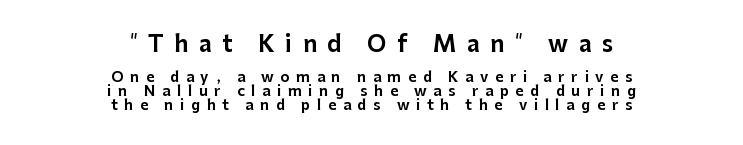
Q: Is the text italic (slanted)? A: No, it is upright.
Q: Is the text underlined? A: No.
Q: How is the paragraph aligned? A: Centered.
Q: Is the spacing between letters normal or unusually wide? A: Unusually wide.
Q: Is the spacing between lines tight, normal or loose? A: Tight.
Q: Which block of text is set in a larger size, the first (top) or the second (bottom)? A: The first (top) one.
